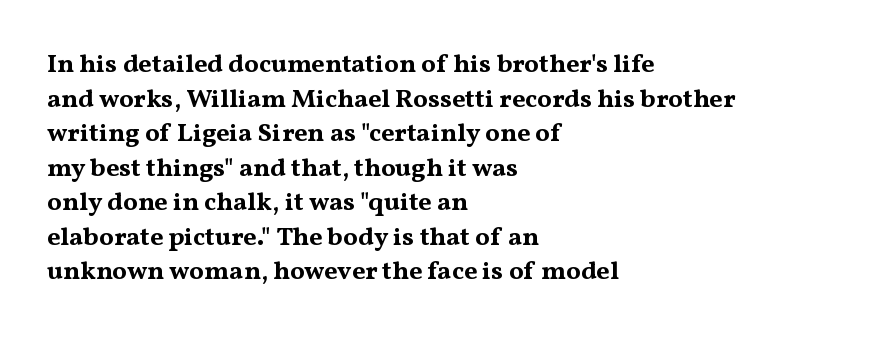
The image shows 26 px bold type, upright; set left-aligned, normal line spacing (1.33x), normal letter spacing, not underlined.
